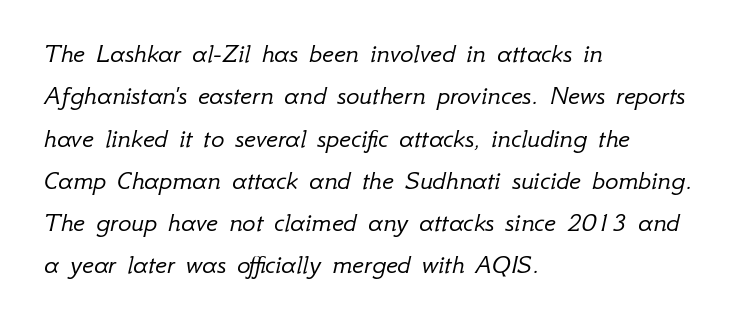
Just letters on the line, the space beneath them empty. Varying glyph widths throughout — classic text-font behaviour. This sample keeps an unexceptional amount of space between lines. Caption: standard tracking, unaltered. This reads as an unemphasized weight, regular at the heaviest. Visually the block forms a straight wall on the left and a jagged coastline on the right.
